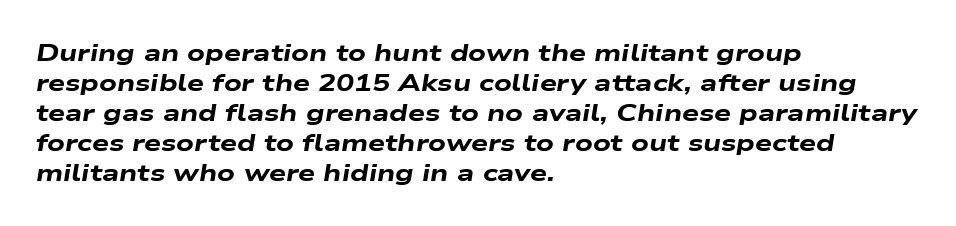
The block of text has a typical density, with ordinary space between rows. There is no visible air inserted between adjacent glyphs. The paragraph shown leans on its left margin. Bold? Absolutely — the strokes are thick and heavy. A bare baseline throughout the passage.
